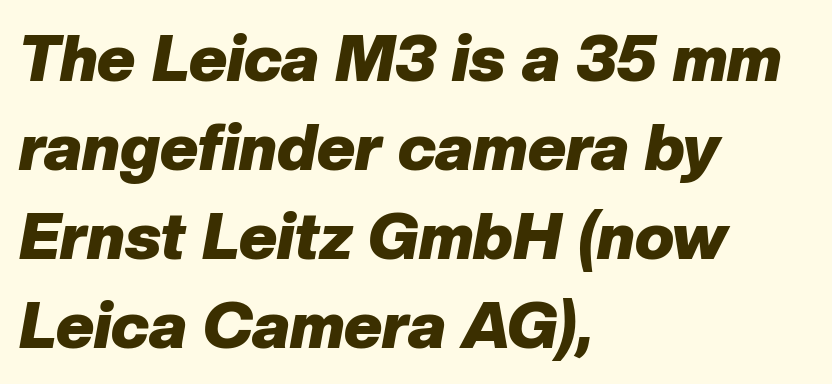
Each glyph is drawn with heavy, bold strokes. Character widths vary here, with narrow letters taking less room than wide ones. Left-aligned paragraph, ragged on the right. Letters rest on an invisible, unmarked baseline.
